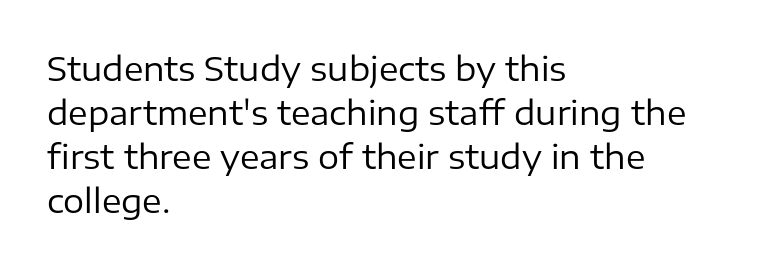
The letters carry no serifs — their stems end cleanly without finishing strokes. The paragraph has a hard left edge and a soft right edge. Is this a fixed-width face? No — the glyphs have proportional, varying widths. Notice how descenders clear the ascenders below comfortably — that's standard leading. The cut favours lightness, reaching ordinary text weight at its darkest. The type is set solid horizontally, with unmodified tracking.
